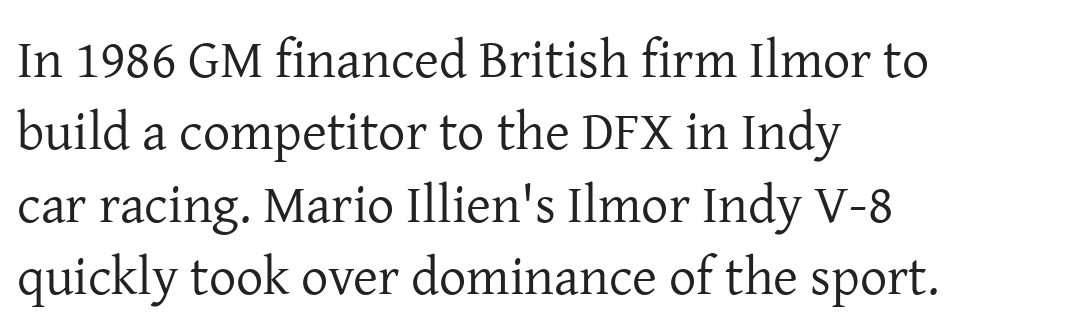
Q: Is the text bold? A: No.
Q: Is the text italic (slanted)? A: No, it is upright.
Q: Is the typeface a serif or a sans-serif typeface? A: Serif.
Q: Is the text underlined? A: No.
Q: How is the paragraph aligned? A: Left-aligned.
Q: Is the spacing between letters normal or unusually wide? A: Normal.
Q: Is the spacing between lines tight, normal or loose? A: Normal.
Q: Width (condensed, normal, or wide)? A: Normal.
Q: Stroke contrast? A: Low.
Q: x-height? A: Medium.
Q: Monospaced? A: No.
